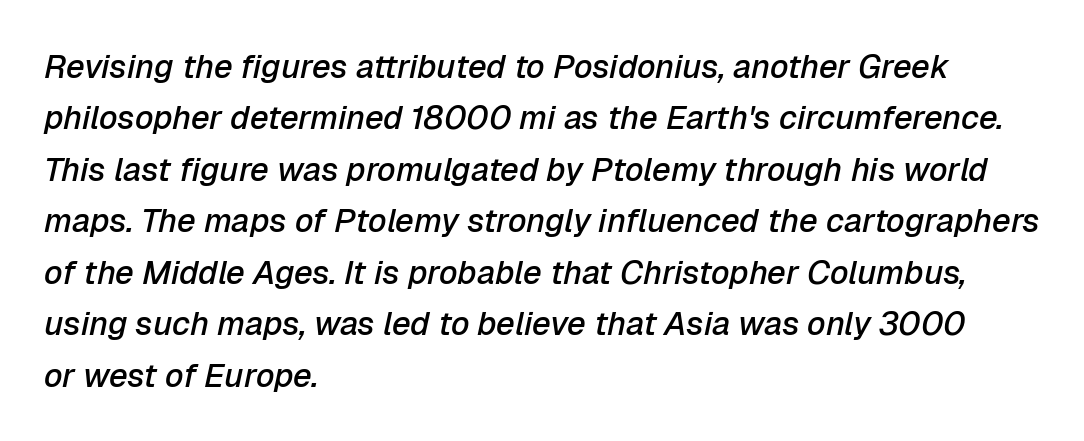
{"italic": "yes", "lean": "right", "slant_degrees": 12, "bold": "semi", "weight": "semibold", "width": "normal", "stroke_contrast": "low", "x_height": "medium", "monospaced": "no", "underline": "no", "align": "left", "line_spacing": "normal", "line_spacing_ratio": 1.56, "letter_spacing": "normal", "letter_spacing_em": 0.0, "glyph_px": 33}
